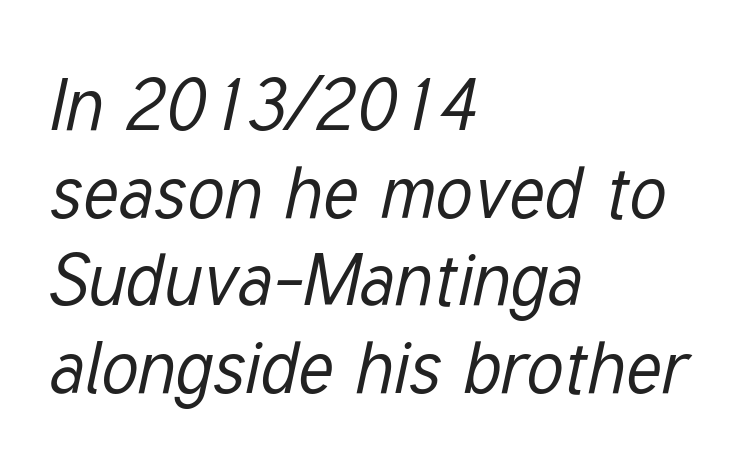
The baseline area is clear. The passage shown leans; its letterforms are oblique. Layout note: lines flush left. Stroke mass is kept to a normal reading level or below. The face used here is proportionally spaced, like ordinary book or web type.
